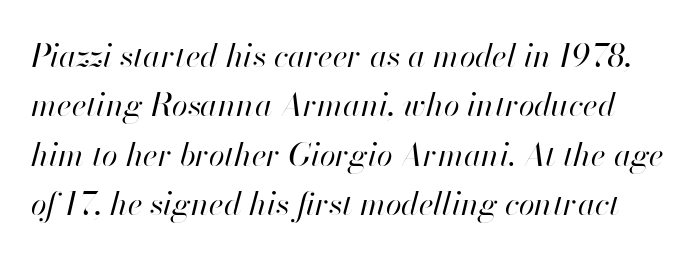
Q: Is the text bold? A: No.
Q: Is the text italic (slanted)? A: Yes, it leans right by about 13 degrees.
Q: Is the text underlined? A: No.
Q: Is the spacing between letters normal or unusually wide? A: Normal.
Q: Is the spacing between lines tight, normal or loose? A: Normal.
Q: Width (condensed, normal, or wide)? A: Normal.
Q: Stroke contrast? A: High.
Q: x-height? A: Small.
Q: Monospaced? A: No.
